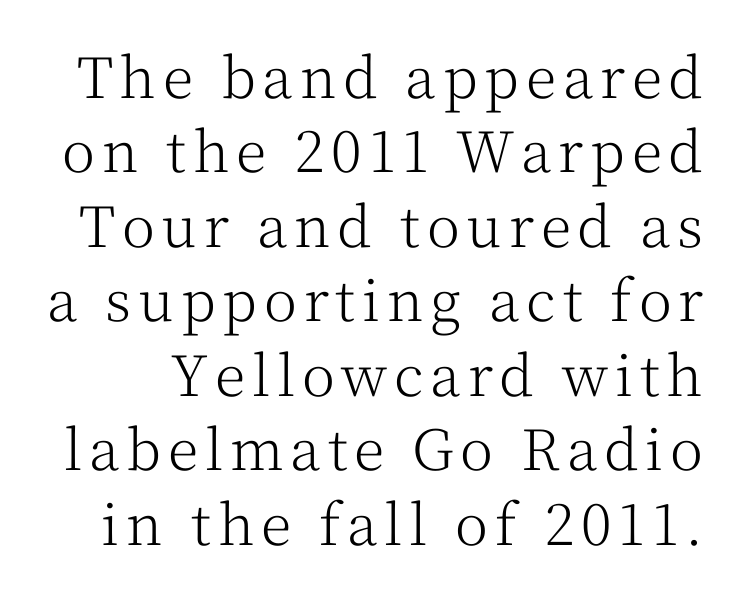
The image shows 56 px light serif type, upright; set normal line spacing (1.33x), not underlined; medium stroke contrast and a medium x-height.
